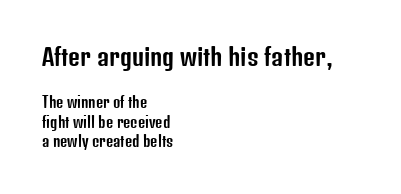
Which margin do the lines hug? The left one — the right edge is uneven. The words here are not underlined. The letterforms sit shoulder to shoulder at normal distance. Quick note: interline space is typical. The designer gave the opening block more size than the closing block. Posture: vertical.
